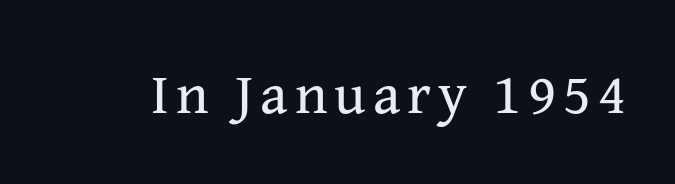
Q: Is the text bold? A: No.
Q: Is the text italic (slanted)? A: No, it is upright.
Q: Is the typeface a serif or a sans-serif typeface? A: Serif.
Q: Is the text underlined? A: No.
Q: Width (condensed, normal, or wide)? A: Normal.
Q: Stroke contrast? A: Medium.
Q: x-height? A: Medium.
Q: Monospaced? A: No.
